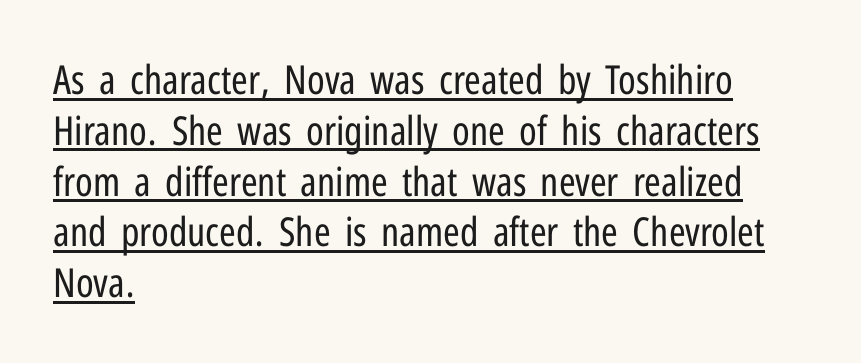
Q: Is the text bold? A: No.
Q: Is the text italic (slanted)? A: No, it is upright.
Q: Is the typeface a serif or a sans-serif typeface? A: Sans-serif.
Q: Is the text underlined? A: Yes.
Q: How is the paragraph aligned? A: Left-aligned.
Q: Is the spacing between letters normal or unusually wide? A: Normal.
Q: Is the spacing between lines tight, normal or loose? A: Normal.
Q: Width (condensed, normal, or wide)? A: Condensed.
Q: Stroke contrast? A: Low.
Q: x-height? A: Medium.
Q: Monospaced? A: No.
